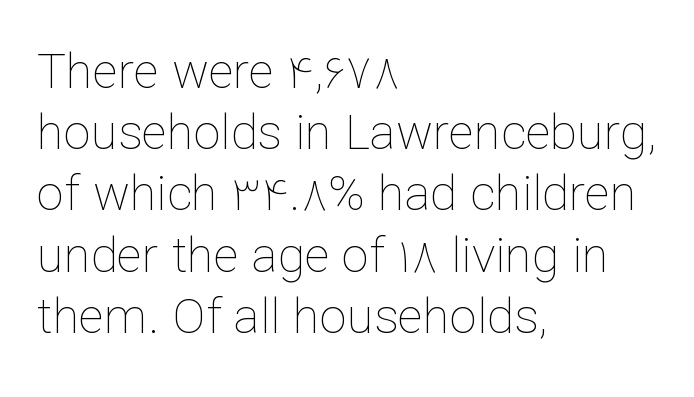
Q: Is the text bold? A: No.
Q: Is the text italic (slanted)? A: No, it is upright.
Q: Is the text underlined? A: No.
Q: How is the paragraph aligned? A: Left-aligned.
Q: Is the spacing between letters normal or unusually wide? A: Normal.
Q: Is the spacing between lines tight, normal or loose? A: Normal.
Q: Width (condensed, normal, or wide)? A: Normal.
Q: Stroke contrast? A: Low.
Q: x-height? A: Medium.
Q: Monospaced? A: No.
